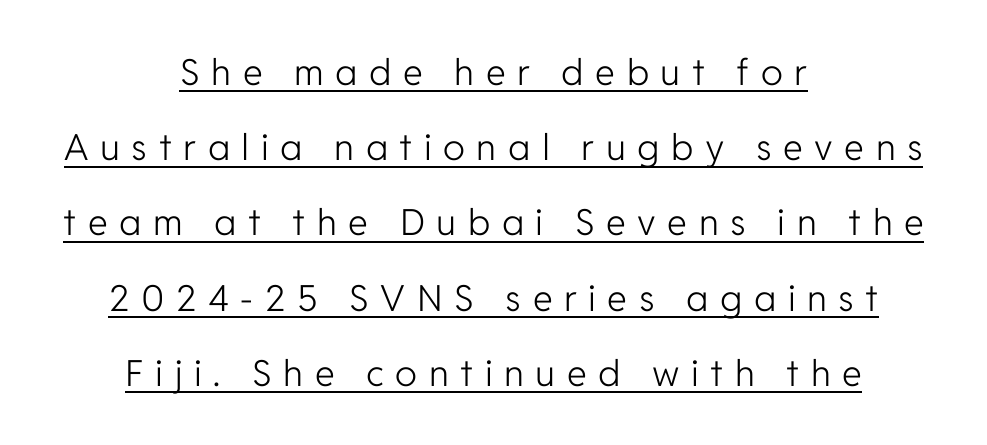
The image shows 36 px light sans-serif type, upright; set centered, loose line spacing (2.09x), unusually wide letter spacing (+0.32 em), underlined; low stroke contrast and a medium x-height.
